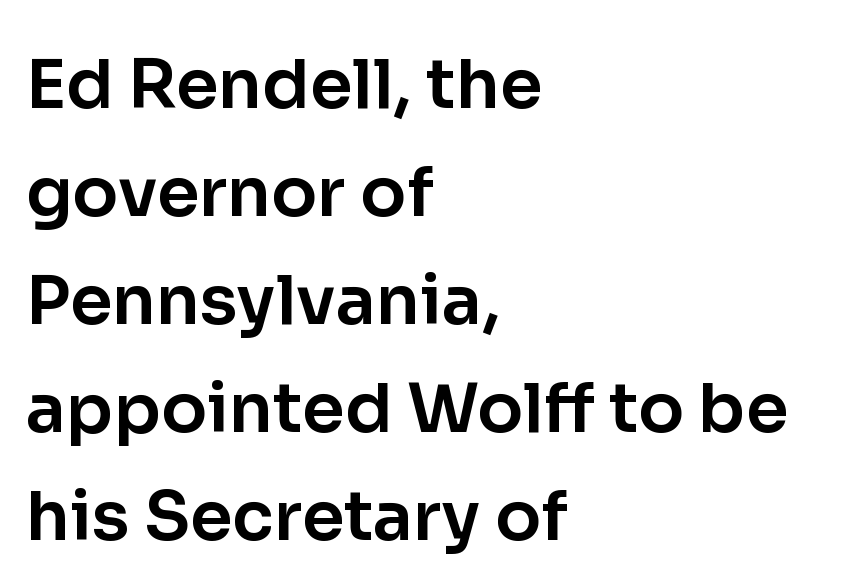
{"serif": "no", "italic": "no", "width": "normal", "stroke_contrast": "low", "x_height": "medium", "monospaced": "no", "underline": "no", "align": "left", "line_spacing": "normal", "line_spacing_ratio": 1.59, "letter_spacing": "normal", "letter_spacing_em": 0.0, "glyph_px": 68}
